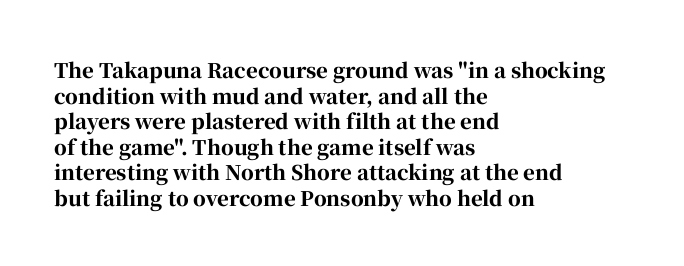
{"italic": "no", "bold": "yes", "underline": "no", "align": "left", "line_spacing": "normal", "line_spacing_ratio": 1.28, "letter_spacing": "normal", "letter_spacing_em": 0.0, "glyph_px": 20}
